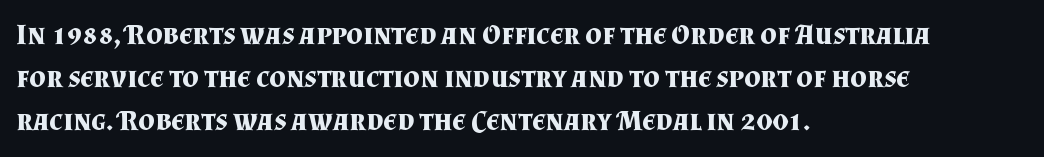
The font family rendered here belongs to the serif group. The space between consecutive lines is moderate. Leftover space on each line is placed entirely after the last word. Style check: upright. The glyphs have the mass of a bold cut. Descenders hang freely into open space.
